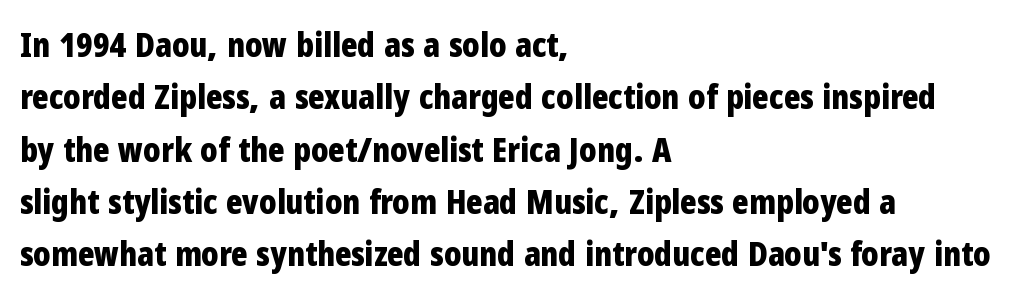
{"serif": "no", "italic": "no", "bold": "yes", "weight": "bold", "width": "condensed", "stroke_contrast": "low", "x_height": "medium", "monospaced": "no", "underline": "no", "align": "left", "line_spacing": "normal", "line_spacing_ratio": 1.54, "letter_spacing": "normal", "letter_spacing_em": 0.0, "glyph_px": 34}
